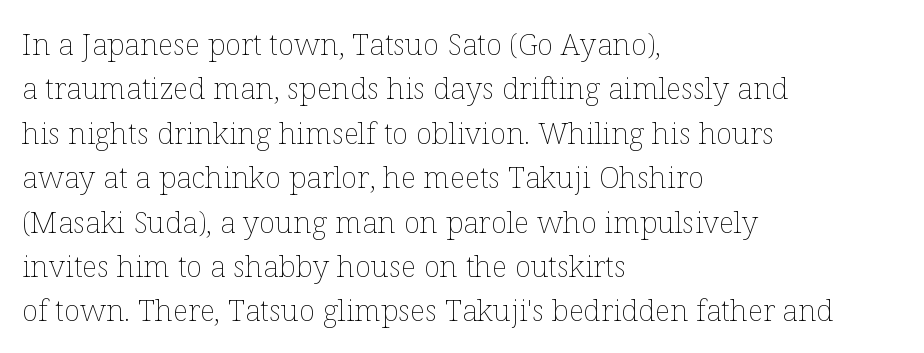
The image shows 30 px thin type, upright; set left-aligned, normal line spacing (1.48x), normal letter spacing, not underlined; low stroke contrast and a medium x-height.
